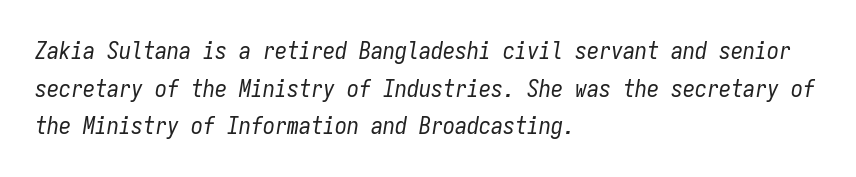
The image shows 24 px text type, italic (leaning right); set left-aligned, normal line spacing (1.57x), normal letter spacing, not underlined.
